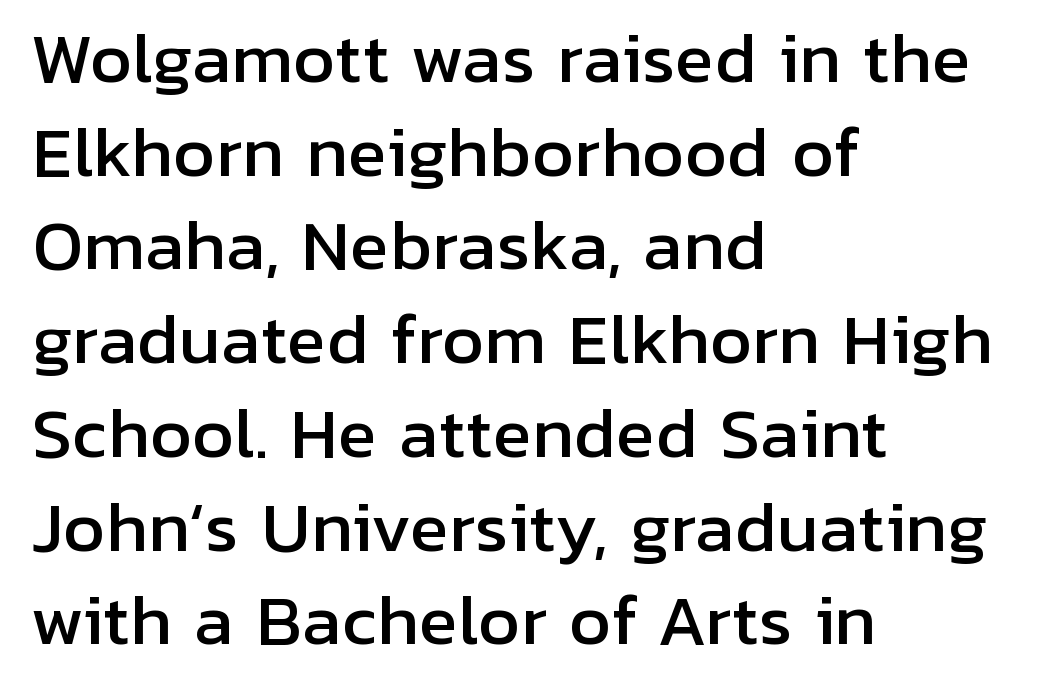
Q: Is the text italic (slanted)? A: No, it is upright.
Q: Is the typeface a serif or a sans-serif typeface? A: Sans-serif.
Q: Is the text underlined? A: No.
Q: How is the paragraph aligned? A: Left-aligned.
Q: Is the spacing between letters normal or unusually wide? A: Normal.
Q: Is the spacing between lines tight, normal or loose? A: Normal.
Q: Width (condensed, normal, or wide)? A: Normal.
Q: Stroke contrast? A: Low.
Q: x-height? A: Medium.
Q: Monospaced? A: No.
